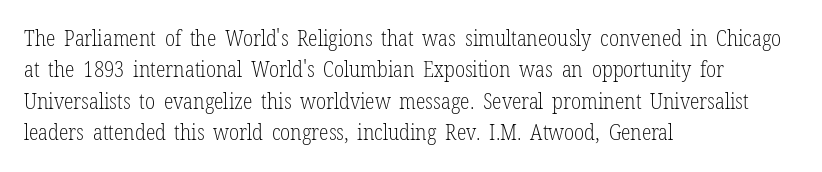
{"italic": "no", "bold": "no", "underline": "no", "align": "left", "line_spacing": "normal", "line_spacing_ratio": 1.43, "letter_spacing": "normal", "letter_spacing_em": 0.0, "glyph_px": 22}
